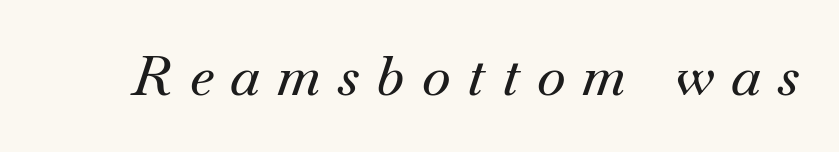
The image shows 55 px serif type, italic (leaning right); set unusually wide letter spacing (+0.31 em), not underlined; medium stroke contrast and a small x-height.
